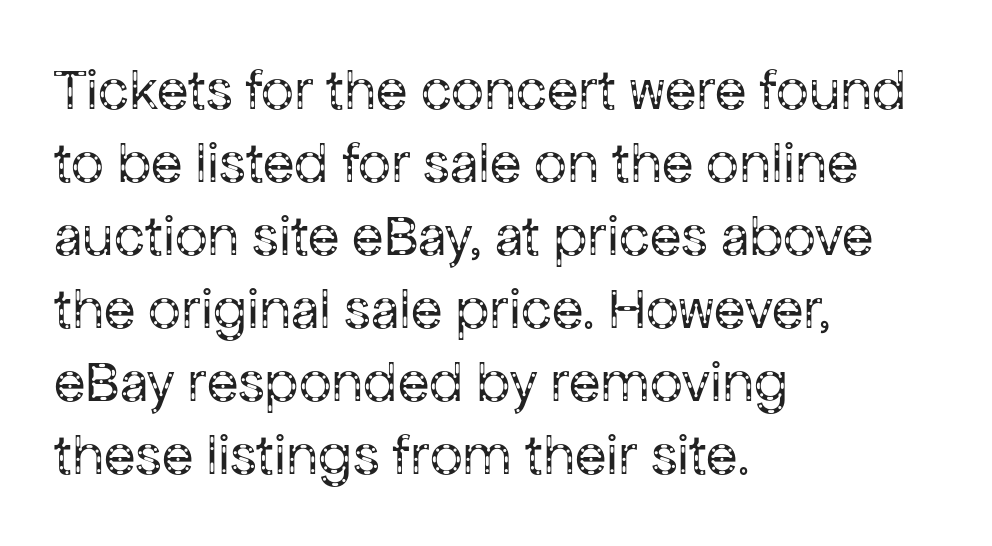
The image shows 58 px regular-weight sans-serif type, upright; set left-aligned, normal line spacing (1.26x), normal letter spacing, not underlined; low stroke contrast and a medium x-height.
